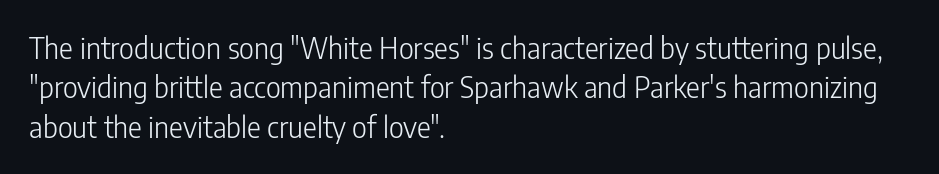
{"serif": "no", "italic": "no", "bold": "no", "weight": "light", "width": "condensed", "stroke_contrast": "low", "x_height": "medium", "monospaced": "no", "underline": "no", "align": "left", "line_spacing": "normal", "line_spacing_ratio": 1.36, "letter_spacing": "normal", "letter_spacing_em": 0.0, "glyph_px": 29}
